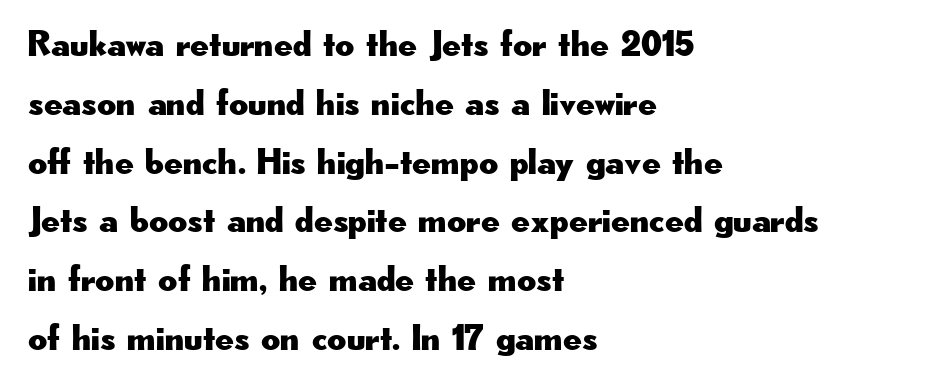
The image shows 37 px wide sans-serif type, upright; set left-aligned, normal line spacing (1.59x), normal letter spacing, not underlined; low stroke contrast and a small x-height.
